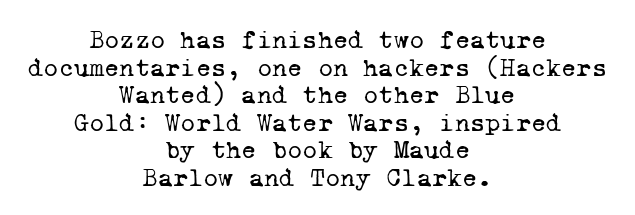
Glyph-to-glyph distance matches everyday printed text. Compared with a typical body face, this is equally light or lighter still. A centered setting, common on invitations and titles, is used for this passage. Does the leading feel generous? Not at all — it's pinched.
